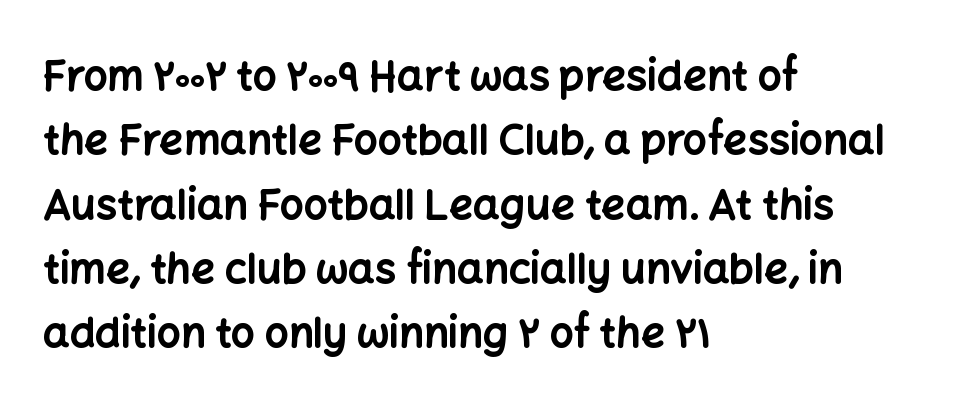
Any mark beneath the type? The region is blank. The face used here has the dense, thick strokes of a bold. Alignment: flush left. This rendering employs a face without finishing strokes, i.e., a sans-serif. Words appear dense and cohesive because spacing is normal. How would I describe the line gaps? Plain and ordinary.
